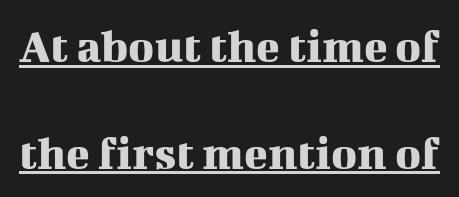
{"serif": "yes", "italic": "no", "width": "normal", "stroke_contrast": "medium", "x_height": "medium", "monospaced": "no", "underline": "yes", "line_spacing": "loose", "line_spacing_ratio": 2.18, "letter_spacing": "normal", "letter_spacing_em": 0.0, "glyph_px": 49}
